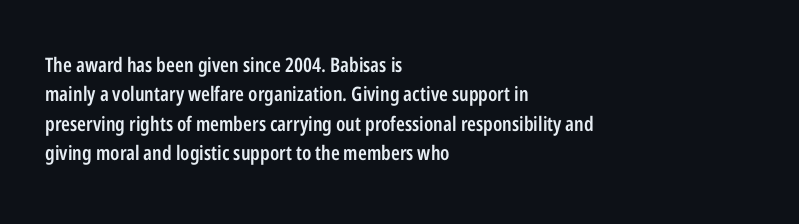
Q: Is the text bold? A: Semi-bold.
Q: Is the text italic (slanted)? A: No, it is upright.
Q: Is the text underlined? A: No.
Q: How is the paragraph aligned? A: Left-aligned.
Q: Is the spacing between letters normal or unusually wide? A: Normal.
Q: Is the spacing between lines tight, normal or loose? A: Normal.
